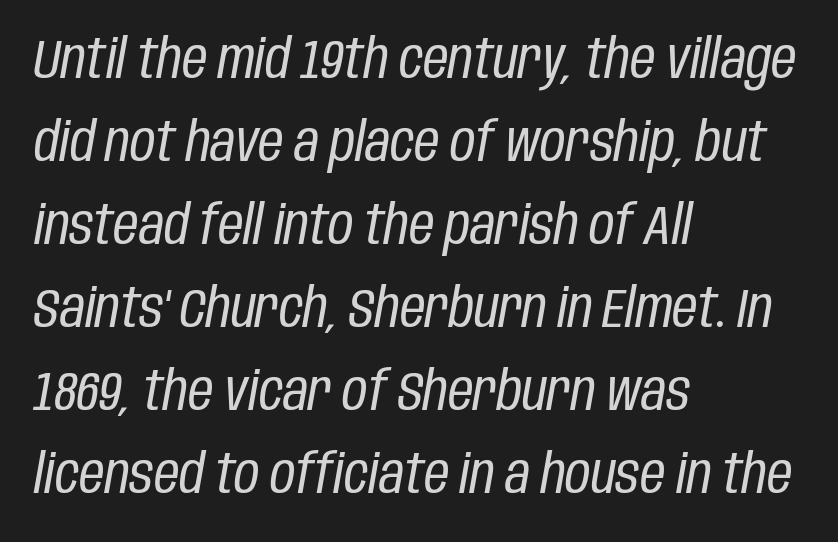
The image shows 55 px regular-weight, condensed type, italic (leaning right); set left-aligned, normal line spacing (1.51x), normal letter spacing, not underlined; low stroke contrast and a large x-height.
